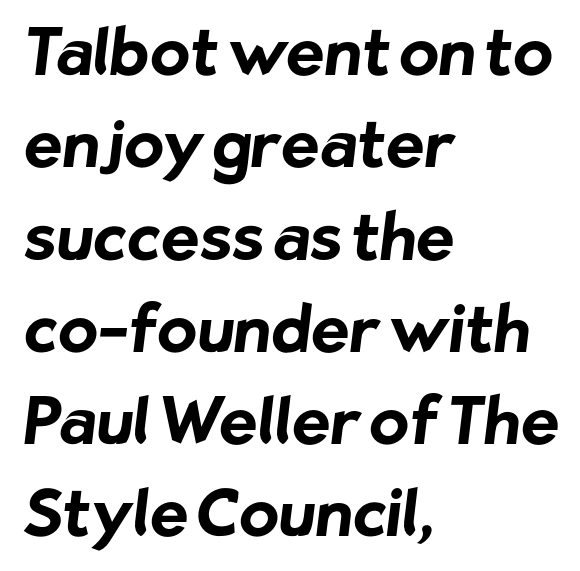
Q: Is the text bold? A: Yes.
Q: Is the typeface a serif or a sans-serif typeface? A: Sans-serif.
Q: Is the text underlined? A: No.
Q: How is the paragraph aligned? A: Left-aligned.
Q: Is the spacing between letters normal or unusually wide? A: Normal.
Q: Is the spacing between lines tight, normal or loose? A: Normal.
Q: Width (condensed, normal, or wide)? A: Normal.
Q: Stroke contrast? A: Low.
Q: x-height? A: Medium.
Q: Monospaced? A: No.
